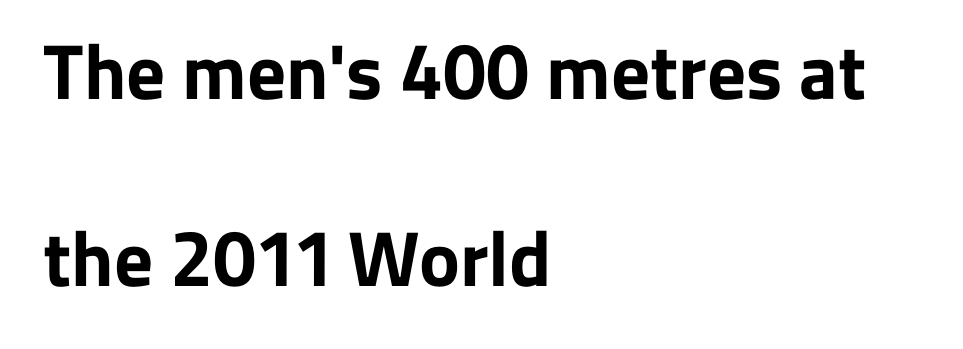
The image shows 77 px bold sans-serif type, upright; set left-aligned, loose line spacing (2.43x), normal letter spacing, not underlined; low stroke contrast and a medium x-height.
